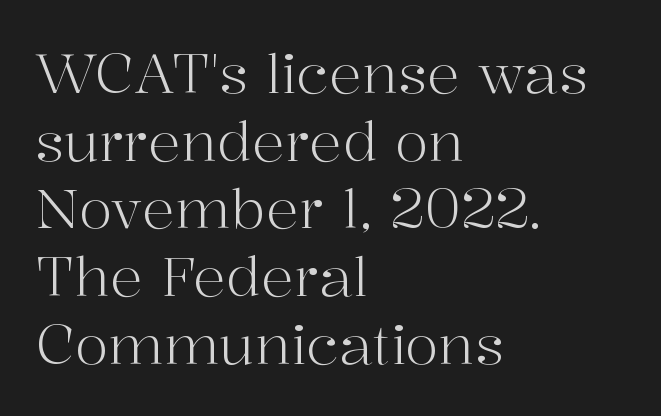
Q: Is the text bold? A: No.
Q: Is the text italic (slanted)? A: No, it is upright.
Q: Is the typeface a serif or a sans-serif typeface? A: Serif.
Q: Is the text underlined? A: No.
Q: How is the paragraph aligned? A: Left-aligned.
Q: Is the spacing between letters normal or unusually wide? A: Normal.
Q: Width (condensed, normal, or wide)? A: Normal.
Q: Stroke contrast? A: High.
Q: x-height? A: Medium.
Q: Monospaced? A: No.
